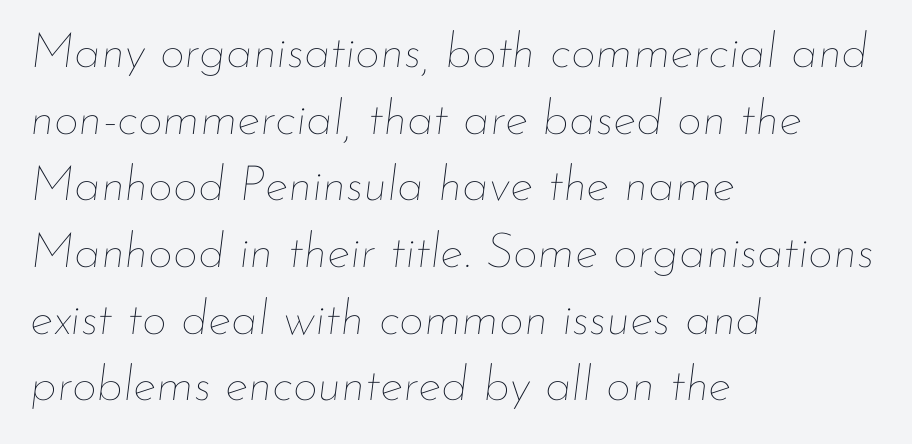
{"italic": "yes", "lean": "right", "slant_degrees": 7, "bold": "no", "weight": "thin", "width": "normal", "stroke_contrast": "low", "x_height": "small", "monospaced": "no", "underline": "no", "align": "left", "line_spacing": "normal", "line_spacing_ratio": 1.36, "letter_spacing": "normal", "letter_spacing_em": 0.0, "glyph_px": 49}
